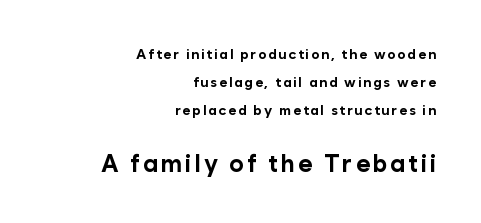
As a designer I'd log this as weight 700, bold. Each new line begins a long way beneath the previous one. In CSS terms this would be text-align: right. The composition opens small and finishes big. The typography opts for an upright posture over an oblique one. A bare baseline throughout the passage.
